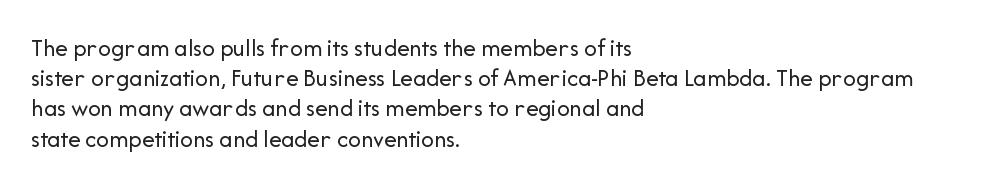
{"italic": "no", "bold": "no", "underline": "no", "align": "left", "line_spacing_ratio": 1.21, "letter_spacing": "normal", "letter_spacing_em": 0.0, "glyph_px": 25}
